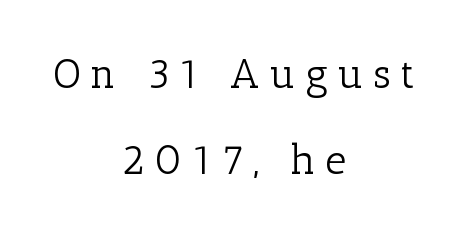
The image shows 41 px light serif type, upright; set centered, loose line spacing (2.1x), unusually wide letter spacing (+0.23 em), not underlined; low stroke contrast and a medium x-height.
